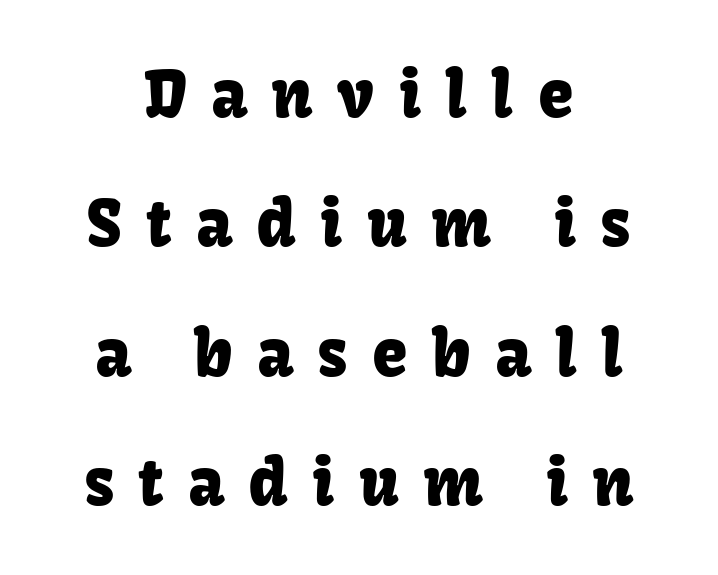
The image shows 64 px sans-serif type, upright; set centered, loose line spacing (2.02x), unusually wide letter spacing (+0.38 em), not underlined; low stroke contrast and a medium x-height.
